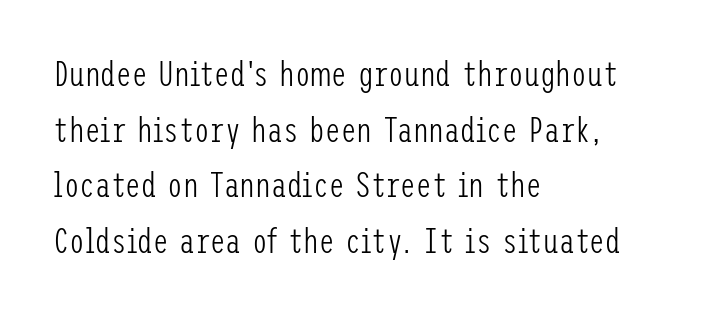
{"serif": "no", "italic": "no", "bold": "no", "weight": "light", "width": "condensed", "stroke_contrast": "low", "x_height": "medium", "underline": "no", "align": "left", "line_spacing": "normal", "line_spacing_ratio": 1.59, "letter_spacing": "normal", "letter_spacing_em": 0.0, "glyph_px": 35}
